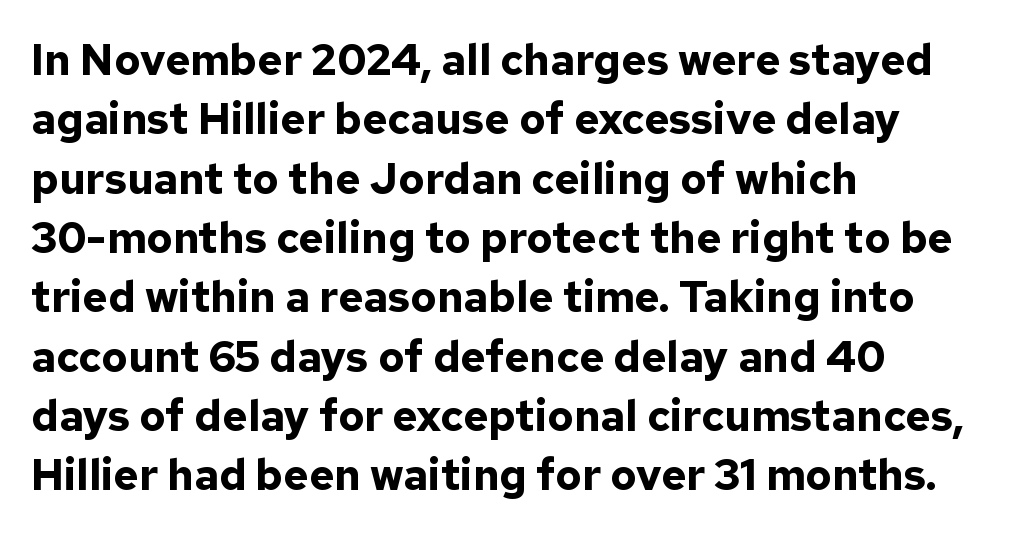
Letter spacing: default. Ascenders rise straight up at ninety degrees. Regarding leading, the lines here are spaced in the standard way. Here the designer chose a conventional face with non-uniform glyph widths. Nobody drew a line under any word here. A classic flush-left, rag-right setting is used for this passage.
